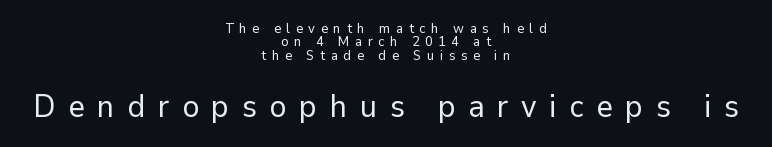
The image shows 32 px regular-weight sans-serif type, upright; set centered, tight line spacing (0.96x), unusually wide letter spacing (+0.39 em), not underlined; the second (bottom) block is 2.29x larger; low stroke contrast and a medium x-height.
